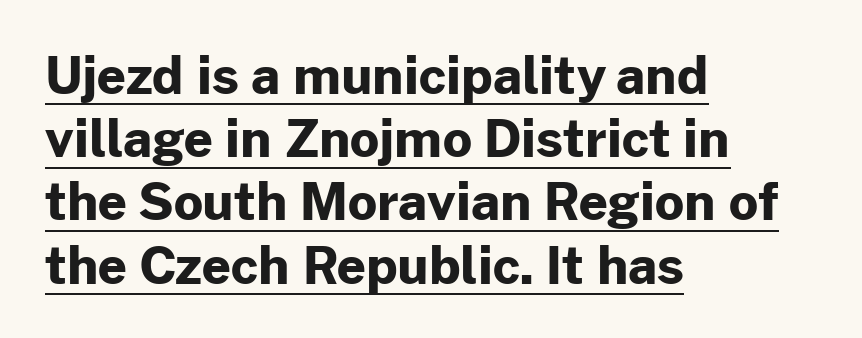
{"serif": "no", "italic": "no", "bold": "yes", "weight": "bold", "width": "normal", "stroke_contrast": "low", "x_height": "medium", "monospaced": "no", "underline": "yes", "align": "left", "line_spacing_ratio": 1.24, "letter_spacing": "normal", "letter_spacing_em": 0.0, "glyph_px": 51}
